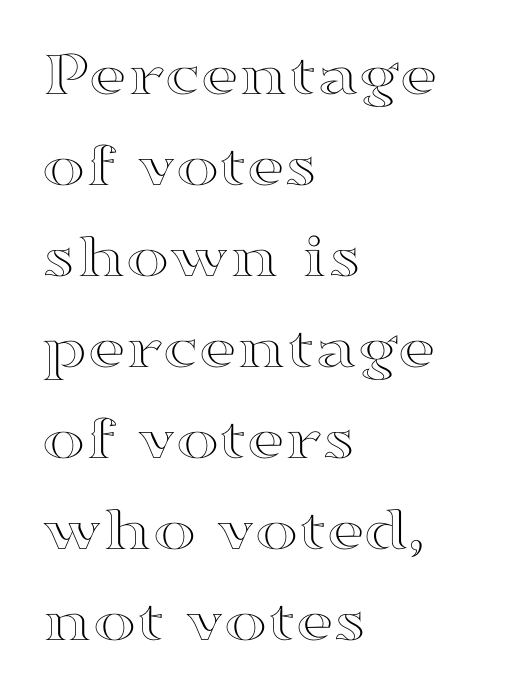
The image shows 65 px wide type, upright; set left-aligned, normal line spacing (1.4x), normal letter spacing, not underlined; a medium x-height.
